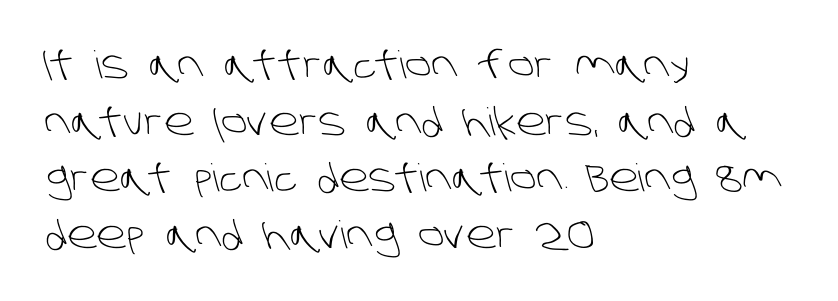
{"serif": "no", "bold": "no", "weight": "light", "width": "normal", "stroke_contrast": "low", "x_height": "large", "monospaced": "no", "underline": "no", "align": "left", "line_spacing": "normal", "line_spacing_ratio": 1.49, "letter_spacing": "normal", "letter_spacing_em": 0.0, "glyph_px": 38}
